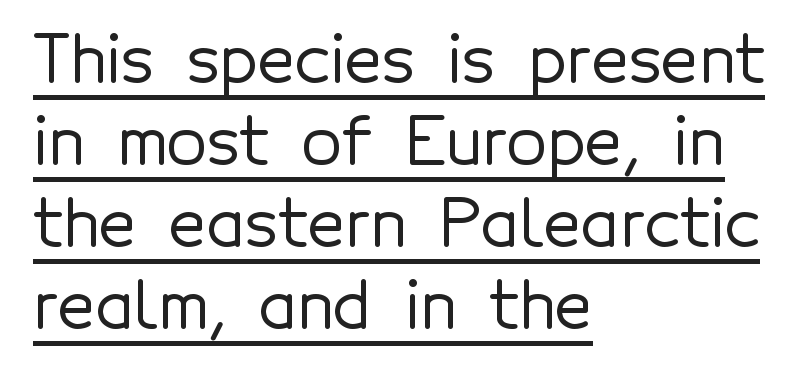
Q: Is the text italic (slanted)? A: No, it is upright.
Q: Is the typeface a serif or a sans-serif typeface? A: Sans-serif.
Q: Is the text underlined? A: Yes.
Q: How is the paragraph aligned? A: Left-aligned.
Q: Is the spacing between letters normal or unusually wide? A: Normal.
Q: Is the spacing between lines tight, normal or loose? A: Normal.
Q: Width (condensed, normal, or wide)? A: Normal.
Q: x-height? A: Medium.
Q: Monospaced? A: No.
